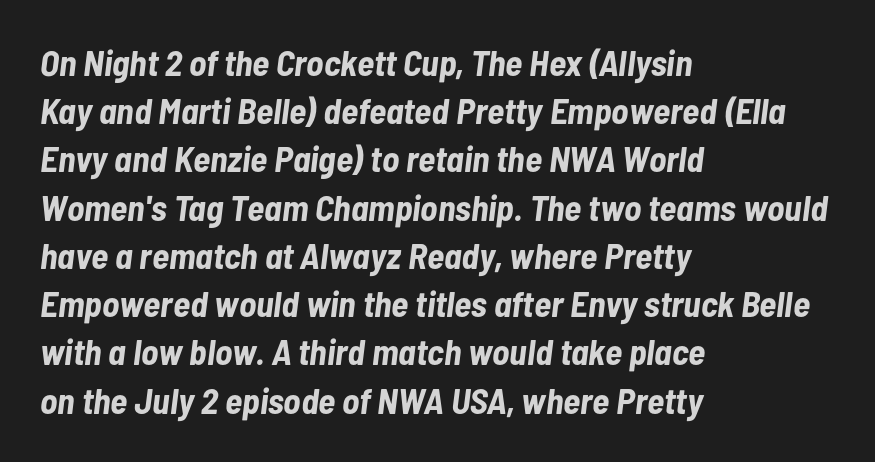
{"italic": "yes", "lean": "right", "slant_degrees": 7, "bold": "yes", "weight": "bold", "width": "condensed", "stroke_contrast": "low", "x_height": "medium", "monospaced": "no", "underline": "no", "align": "left", "line_spacing": "normal", "line_spacing_ratio": 1.34, "letter_spacing": "normal", "letter_spacing_em": 0.0, "glyph_px": 36}
